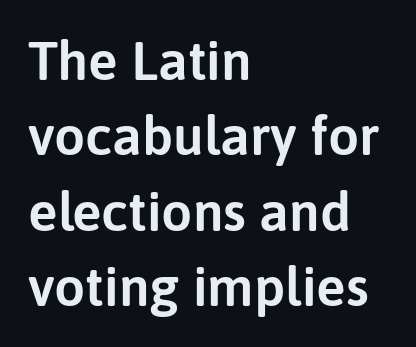
{"serif": "no", "italic": "no", "width": "normal", "stroke_contrast": "low", "x_height": "medium", "monospaced": "no", "underline": "no", "align": "left", "line_spacing": "normal", "line_spacing_ratio": 1.37, "letter_spacing": "normal", "letter_spacing_em": 0.0, "glyph_px": 55}
